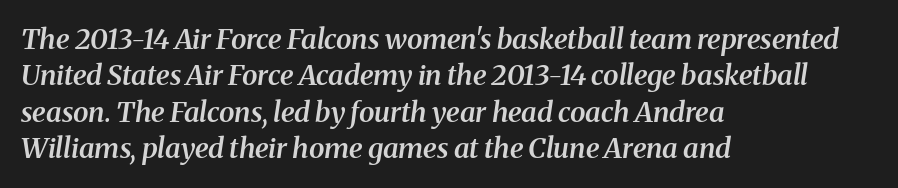
Q: Is the text bold? A: Semi-bold.
Q: Is the text italic (slanted)? A: Yes, it leans right by about 8 degrees.
Q: Is the typeface a serif or a sans-serif typeface? A: Serif.
Q: Is the text underlined? A: No.
Q: How is the paragraph aligned? A: Left-aligned.
Q: Is the spacing between letters normal or unusually wide? A: Normal.
Q: Is the spacing between lines tight, normal or loose? A: Normal.
Q: Width (condensed, normal, or wide)? A: Normal.
Q: Stroke contrast? A: Medium.
Q: x-height? A: Medium.
Q: Monospaced? A: No.
